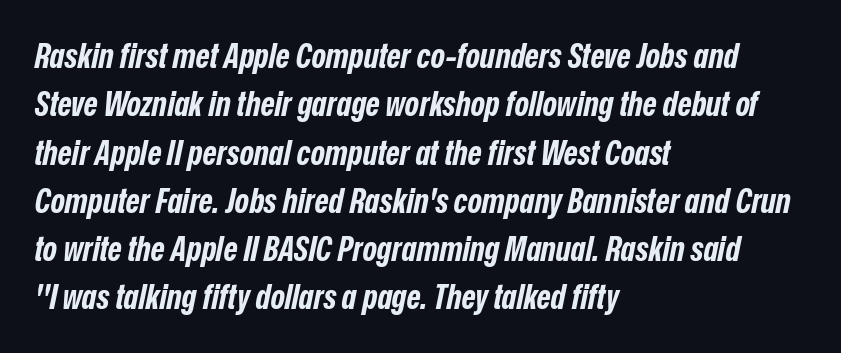
{"italic": "yes", "lean": "right", "slant_degrees": 12, "bold": "yes", "weight": "bold", "width": "condensed", "stroke_contrast": "low", "x_height": "medium", "monospaced": "no", "underline": "no", "align": "left", "line_spacing": "normal", "line_spacing_ratio": 1.42, "letter_spacing": "normal", "letter_spacing_em": 0.0, "glyph_px": 34}
